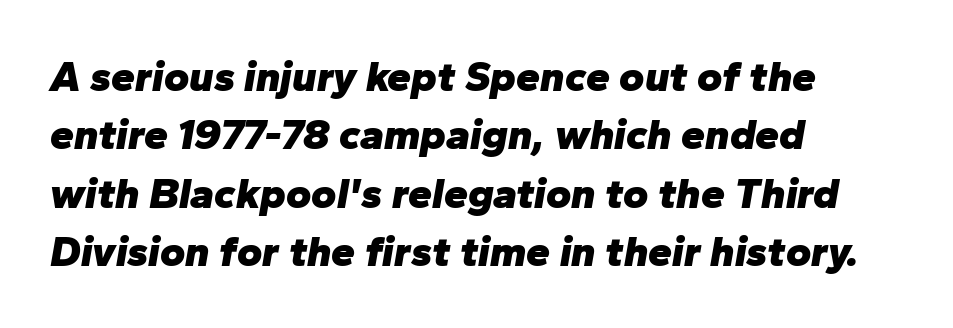
The image shows 43 px heavy type, italic (leaning right); set left-aligned, normal line spacing (1.36x), normal letter spacing, not underlined; low stroke contrast and a medium x-height.
